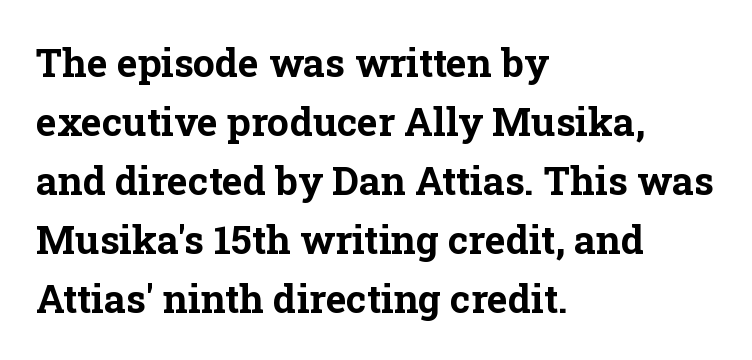
{"serif": "yes", "italic": "no", "bold": "yes", "weight": "bold", "width": "normal", "stroke_contrast": "low", "x_height": "medium", "monospaced": "no", "underline": "no", "align": "left", "line_spacing": "normal", "line_spacing_ratio": 1.51, "letter_spacing": "normal", "letter_spacing_em": 0.0, "glyph_px": 39}
